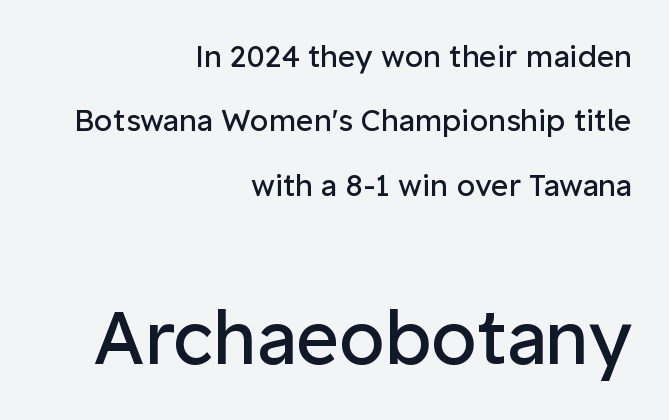
{"serif": "no", "italic": "no", "bold": "no", "weight": "regular", "width": "normal", "stroke_contrast": "low", "x_height": "medium", "monospaced": "no", "underline": "no", "align": "right", "line_spacing": "loose", "line_spacing_ratio": 2.15, "letter_spacing": "normal", "letter_spacing_em": 0.0, "larger_block": "second", "size_ratio": 2.47, "glyph_px": 74}
